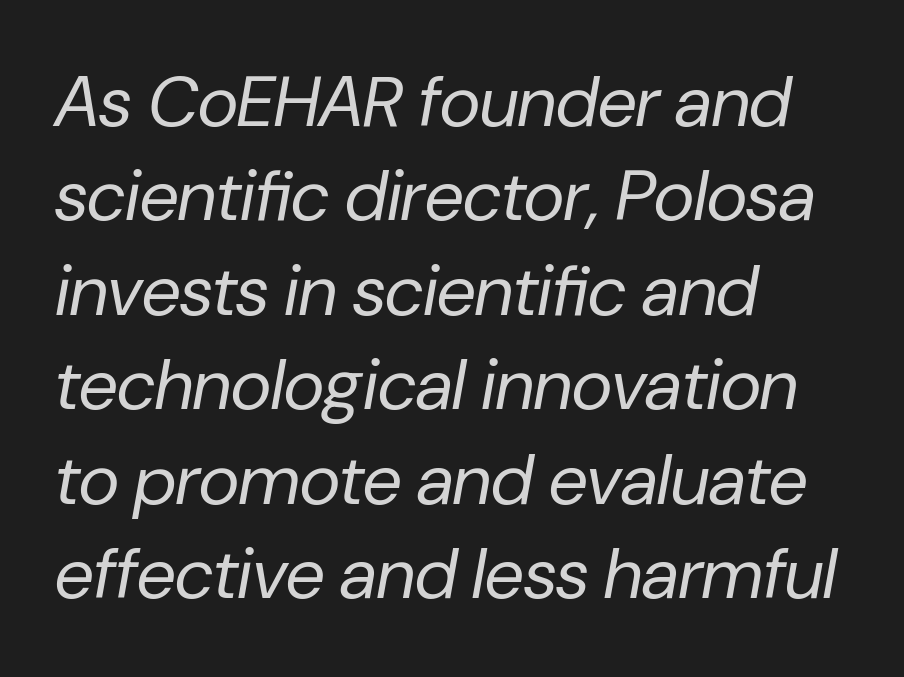
{"italic": "yes", "lean": "right", "slant_degrees": 10, "bold": "no", "weight": "regular", "width": "normal", "stroke_contrast": "low", "x_height": "medium", "monospaced": "no", "underline": "no", "align": "left", "line_spacing": "normal", "line_spacing_ratio": 1.33, "letter_spacing": "normal", "letter_spacing_em": 0.0, "glyph_px": 71}
